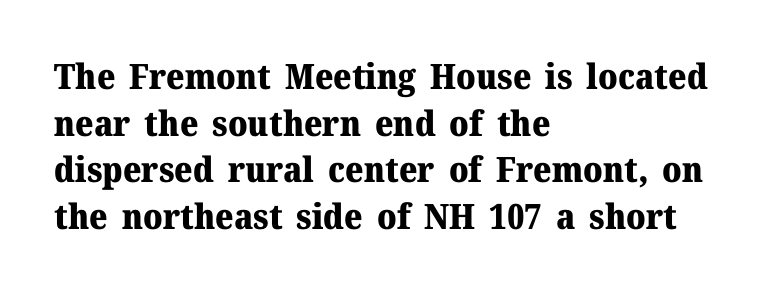
{"serif": "yes", "italic": "no", "bold": "yes", "weight": "heavy", "width": "normal", "stroke_contrast": "medium", "x_height": "medium", "monospaced": "no", "underline": "no", "align": "left", "line_spacing": "normal", "line_spacing_ratio": 1.33, "letter_spacing": "normal", "letter_spacing_em": 0.0, "glyph_px": 35}
